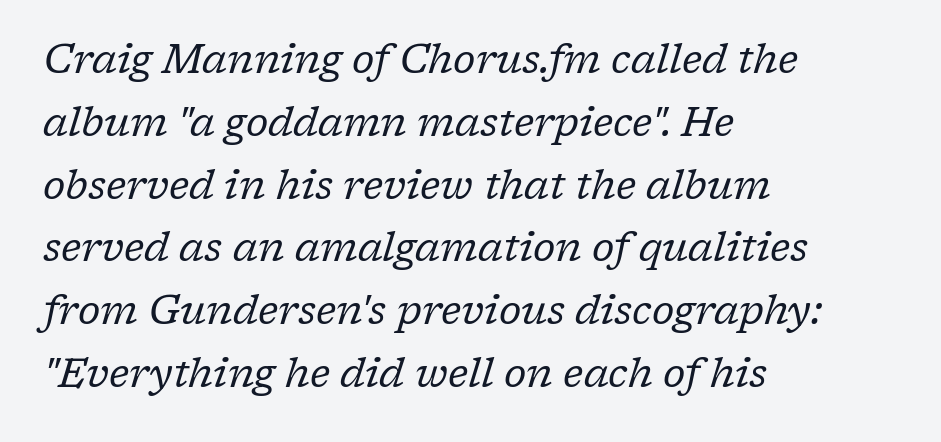
{"serif": "yes", "italic": "yes", "lean": "right", "slant_degrees": 17, "bold": "no", "weight": "regular", "width": "normal", "stroke_contrast": "low", "x_height": "medium", "monospaced": "no", "underline": "no", "align": "left", "line_spacing": "normal", "line_spacing_ratio": 1.57, "letter_spacing": "normal", "letter_spacing_em": 0.0, "glyph_px": 40}
